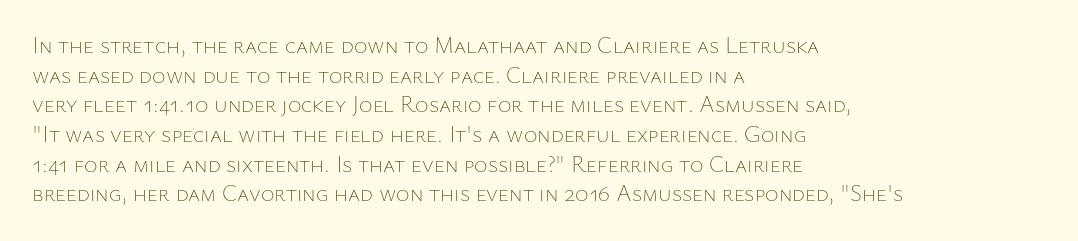
The image shows 23 px text type, upright; set left-aligned, normal line spacing (1.29x), normal letter spacing, not underlined.
